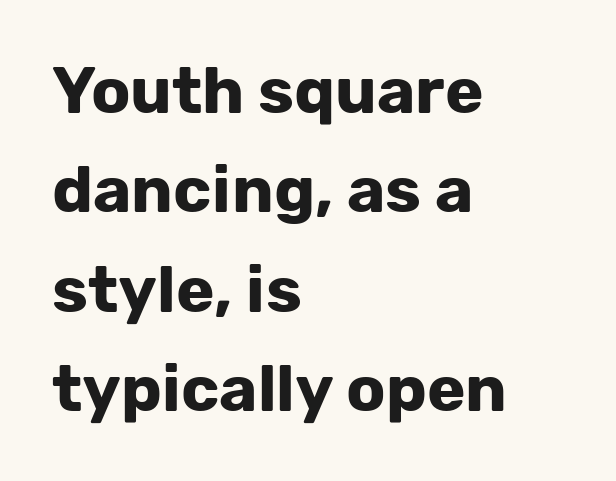
The image shows 65 px bold sans-serif type, upright; set left-aligned, normal line spacing (1.53x), normal letter spacing, not underlined; low stroke contrast and a medium x-height.
